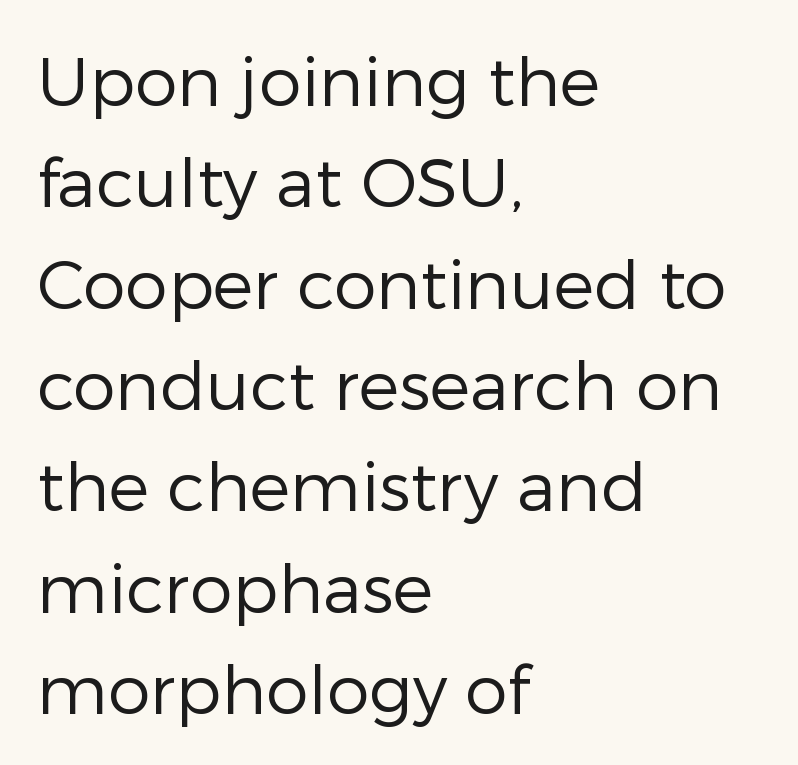
{"serif": "no", "italic": "no", "bold": "no", "weight": "regular", "width": "normal", "stroke_contrast": "low", "x_height": "medium", "monospaced": "no", "underline": "no", "align": "left", "line_spacing": "normal", "line_spacing_ratio": 1.49, "letter_spacing": "normal", "letter_spacing_em": 0.0, "glyph_px": 68}
